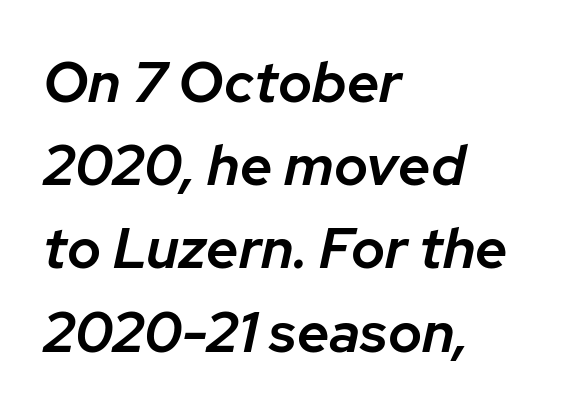
Q: Is the text bold? A: Semi-bold.
Q: Is the text italic (slanted)? A: Yes, it leans right by about 12 degrees.
Q: Is the text underlined? A: No.
Q: How is the paragraph aligned? A: Left-aligned.
Q: Is the spacing between letters normal or unusually wide? A: Normal.
Q: Is the spacing between lines tight, normal or loose? A: Normal.
Q: Width (condensed, normal, or wide)? A: Normal.
Q: Stroke contrast? A: Low.
Q: x-height? A: Medium.
Q: Monospaced? A: No.
